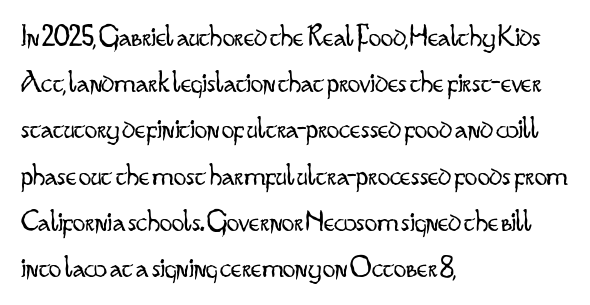
The image shows 31 px light, condensed sans-serif type, upright; set left-aligned, normal line spacing (1.49x), normal letter spacing, not underlined; low stroke contrast and a small x-height.
